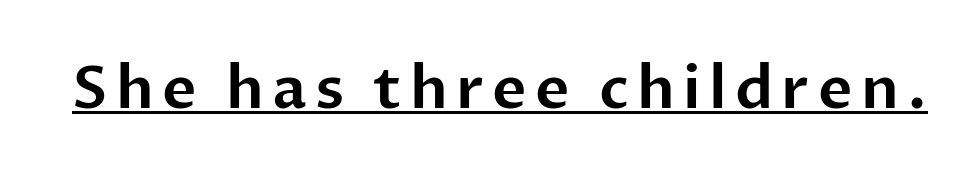
Q: Is the text italic (slanted)? A: No, it is upright.
Q: Is the typeface a serif or a sans-serif typeface? A: Sans-serif.
Q: Is the text underlined? A: Yes.
Q: Width (condensed, normal, or wide)? A: Normal.
Q: Stroke contrast? A: Low.
Q: x-height? A: Medium.
Q: Monospaced? A: No.
